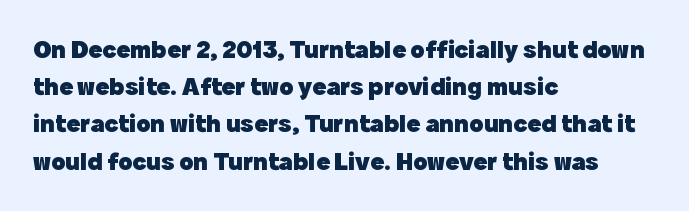
Q: Is the text bold? A: Yes.
Q: Is the text italic (slanted)? A: No, it is upright.
Q: Is the text underlined? A: No.
Q: How is the paragraph aligned? A: Left-aligned.
Q: Is the spacing between letters normal or unusually wide? A: Normal.
Q: Is the spacing between lines tight, normal or loose? A: Normal.
